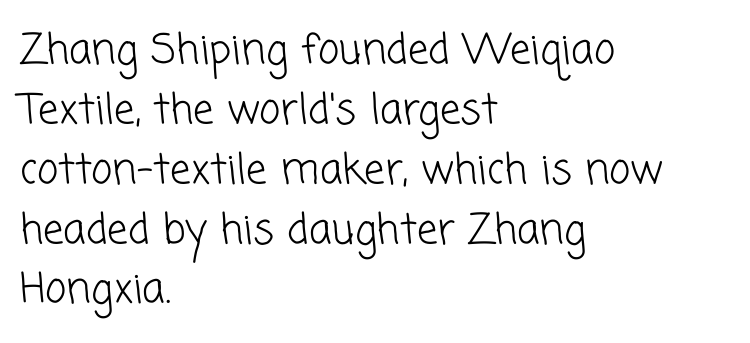
{"serif": "no", "bold": "no", "weight": "light", "width": "normal", "stroke_contrast": "low", "x_height": "medium", "monospaced": "no", "underline": "no", "align": "left", "line_spacing": "normal", "line_spacing_ratio": 1.46, "letter_spacing": "normal", "letter_spacing_em": 0.0, "glyph_px": 41}
